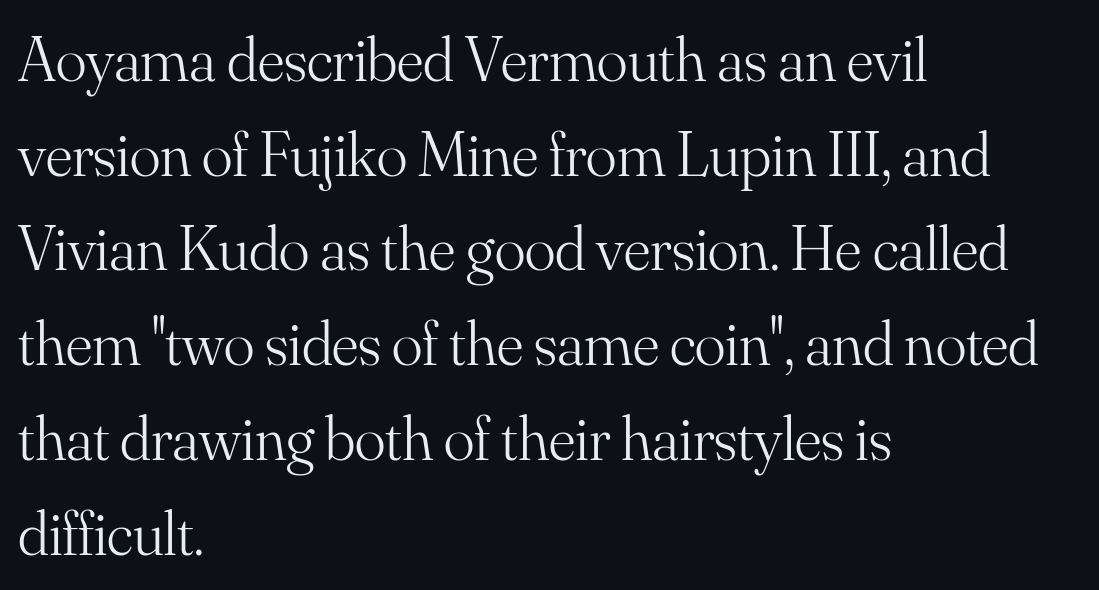
Q: Is the text bold? A: No.
Q: Is the text italic (slanted)? A: No, it is upright.
Q: Is the typeface a serif or a sans-serif typeface? A: Serif.
Q: Is the text underlined? A: No.
Q: How is the paragraph aligned? A: Left-aligned.
Q: Is the spacing between letters normal or unusually wide? A: Normal.
Q: Is the spacing between lines tight, normal or loose? A: Normal.
Q: Width (condensed, normal, or wide)? A: Normal.
Q: Stroke contrast? A: Medium.
Q: x-height? A: Small.
Q: Monospaced? A: No.
